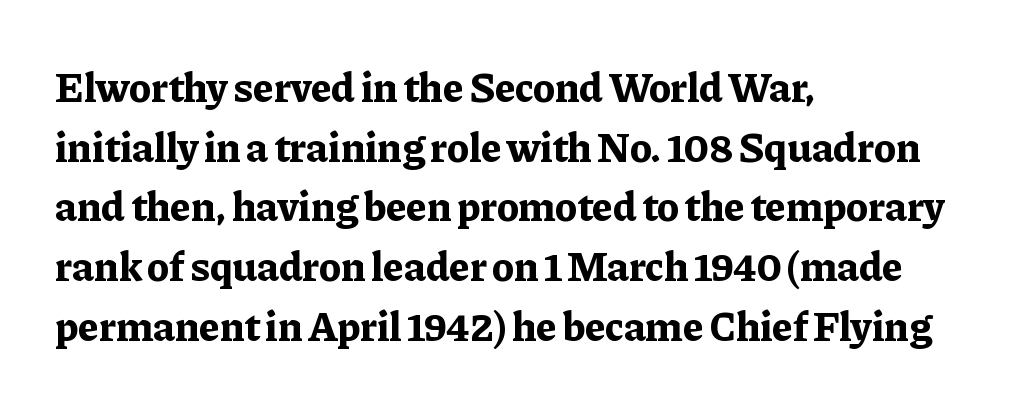
Q: Is the text bold? A: Yes.
Q: Is the text italic (slanted)? A: No, it is upright.
Q: Is the typeface a serif or a sans-serif typeface? A: Serif.
Q: Is the text underlined? A: No.
Q: How is the paragraph aligned? A: Left-aligned.
Q: Is the spacing between letters normal or unusually wide? A: Normal.
Q: Is the spacing between lines tight, normal or loose? A: Normal.
Q: Width (condensed, normal, or wide)? A: Normal.
Q: Stroke contrast? A: Low.
Q: x-height? A: Medium.
Q: Monospaced? A: No.
